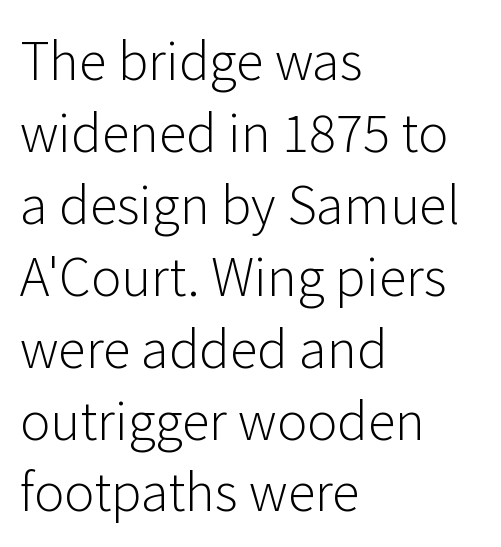
{"serif": "no", "italic": "no", "bold": "no", "weight": "light", "width": "normal", "stroke_contrast": "low", "x_height": "medium", "monospaced": "no", "underline": "no", "align": "left", "line_spacing": "normal", "line_spacing_ratio": 1.41, "letter_spacing": "normal", "letter_spacing_em": 0.0, "glyph_px": 51}
